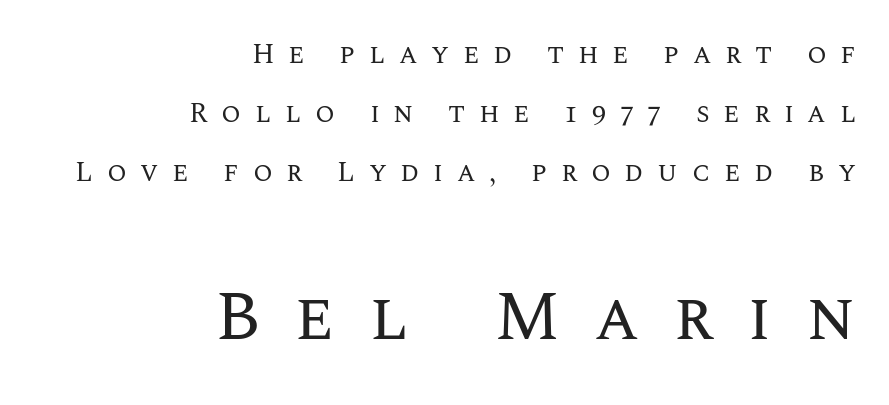
The image shows 69 px regular-weight type, upright; set right-aligned, loose line spacing (2.11x), unusually wide letter spacing (+0.49 em), not underlined; the second (bottom) block is 2.46x larger; medium stroke contrast and a large x-height.
